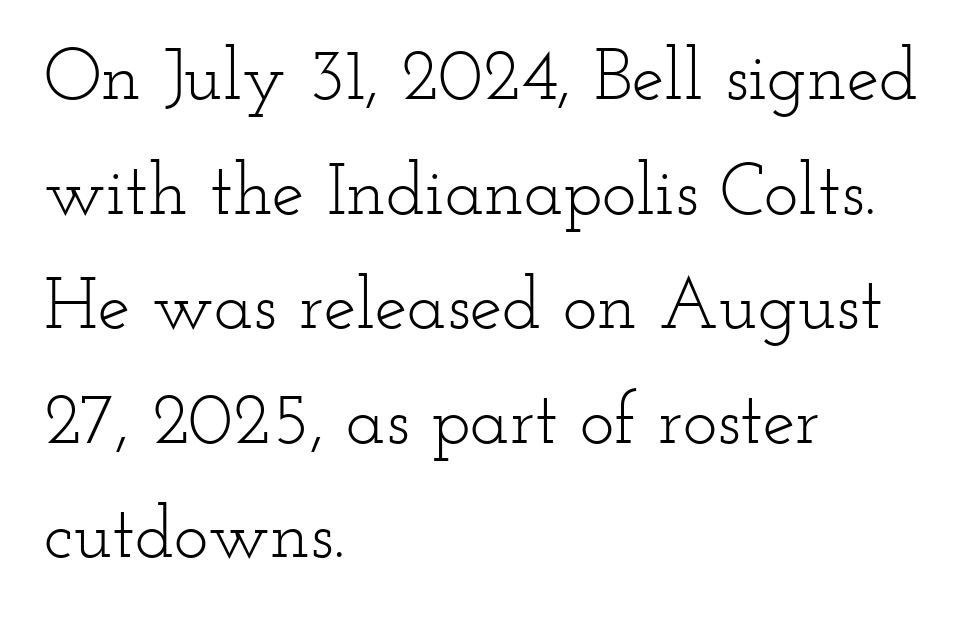
Line starts are locked; line ends wander. Compared with a typical body face, this is equally light or lighter still. A typesetter would call this zero additional tracking. Posture: vertical. Bare-footed words on every line. Spacing verdict: proportional, widths tailored to each character.
